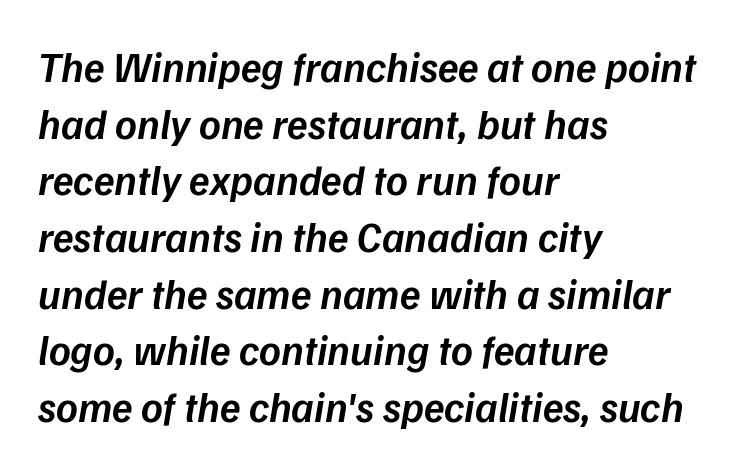
What stands out about the letter spacing? Nothing — it is the standard amount. Letters rest on an invisible, unmarked baseline. The face used here is proportionally spaced, like ordinary book or web type. The block of text has a typical density, with ordinary space between rows.
